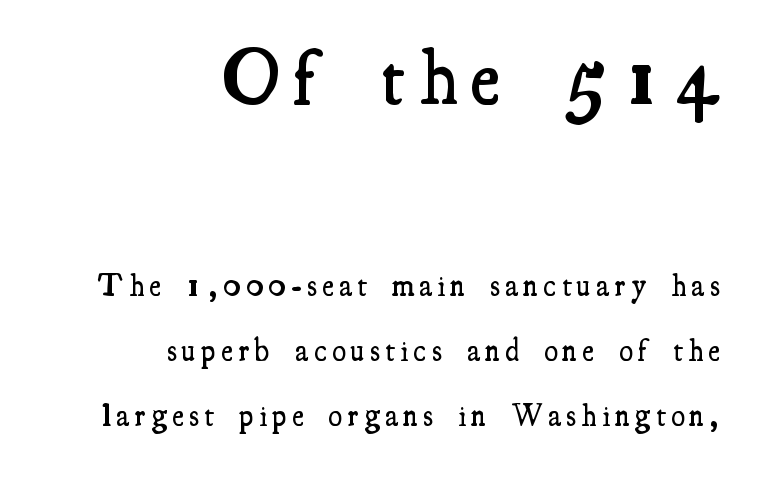
Q: Is the text bold? A: Semi-bold.
Q: Is the text italic (slanted)? A: No, it is upright.
Q: Is the typeface a serif or a sans-serif typeface? A: Serif.
Q: Is the text underlined? A: No.
Q: How is the paragraph aligned? A: Right-aligned.
Q: Is the spacing between lines tight, normal or loose? A: Loose.
Q: Which block of text is set in a larger size, the first (top) or the second (bottom)? A: The first (top) one.
Q: Width (condensed, normal, or wide)? A: Condensed.
Q: Stroke contrast? A: Medium.
Q: x-height? A: Small.
Q: Monospaced? A: No.
